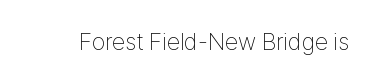
{"italic": "no", "bold": "no", "underline": "no", "letter_spacing": "normal", "letter_spacing_em": 0.0, "glyph_px": 24}
